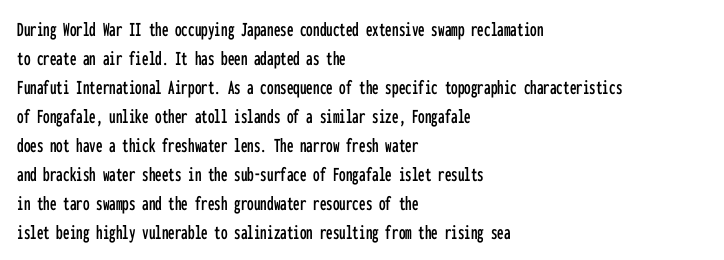
{"italic": "no", "underline": "no", "align": "left", "line_spacing": "normal", "line_spacing_ratio": 1.38, "letter_spacing": "normal", "letter_spacing_em": 0.0, "glyph_px": 21}
